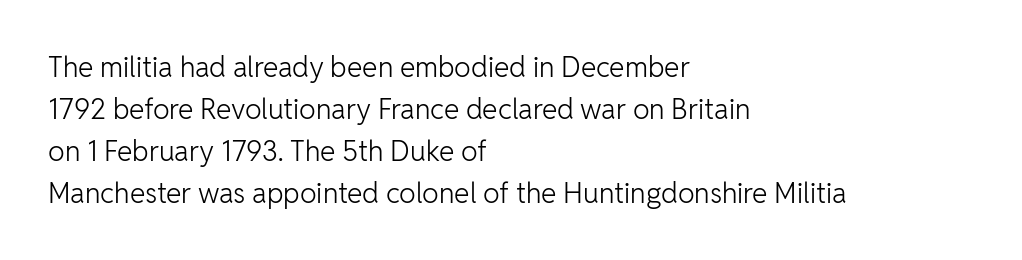
What's the leading like? Ordinary, nothing unusual. Heft: none added — not bold. The zone under the glyphs is completely vacant. Characters remain perfectly vertical along every line. This is sans-serif lettering, the kind often seen on screens and signage. The rendering uses natural spacing where letterforms have individual widths.
